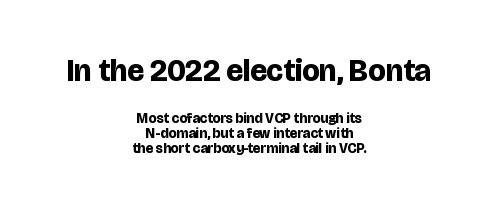
Varying glyph widths throughout — classic text-font behaviour. The rendering shows plain stroke endings on the letterforms — a sans-serif design. The font is running at its bold setting. This rendering uses center alignment, leaving both contours irregular but symmetric.
